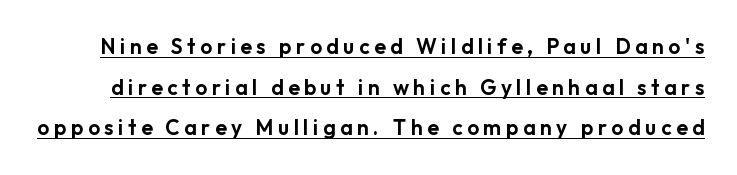
Regarding leading, the lines here are spaced well apart. Glance below the letters and you will spot a drawn line. Style check: upright. The rendering inserts visible extra space after every character.
